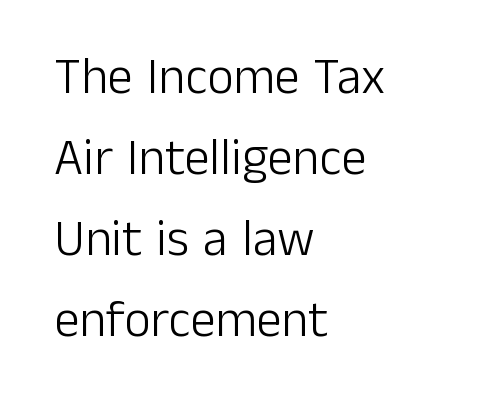
Q: Is the text bold? A: No.
Q: Is the text italic (slanted)? A: No, it is upright.
Q: Is the typeface a serif or a sans-serif typeface? A: Sans-serif.
Q: Is the text underlined? A: No.
Q: How is the paragraph aligned? A: Left-aligned.
Q: Is the spacing between letters normal or unusually wide? A: Normal.
Q: Is the spacing between lines tight, normal or loose? A: Normal.
Q: Width (condensed, normal, or wide)? A: Normal.
Q: Stroke contrast? A: Low.
Q: x-height? A: Medium.
Q: Monospaced? A: No.
